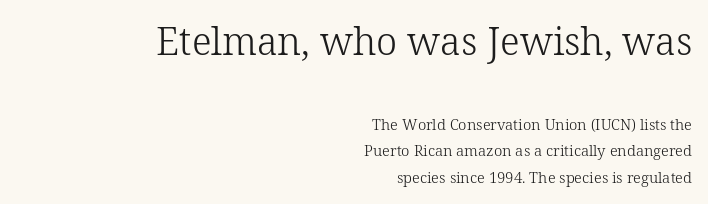
The image shows 38 px light serif type, upright; set right-aligned, line spacing 1.77x, normal letter spacing, not underlined; the first (top) block is 2.53x larger; low stroke contrast and a medium x-height.
